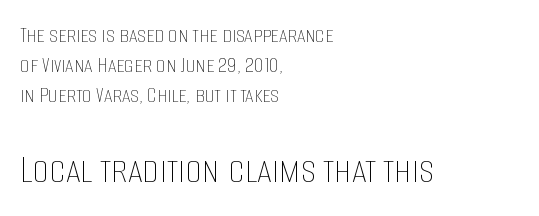
{"italic": "no", "bold": "no", "weight": "thin", "width": "condensed", "stroke_contrast": "low", "x_height": "large", "monospaced": "no", "underline": "no", "align": "left", "line_spacing": "normal", "line_spacing_ratio": 1.26, "letter_spacing": "normal", "letter_spacing_em": 0.0, "larger_block": "second", "size_ratio": 1.75, "glyph_px": 42}
